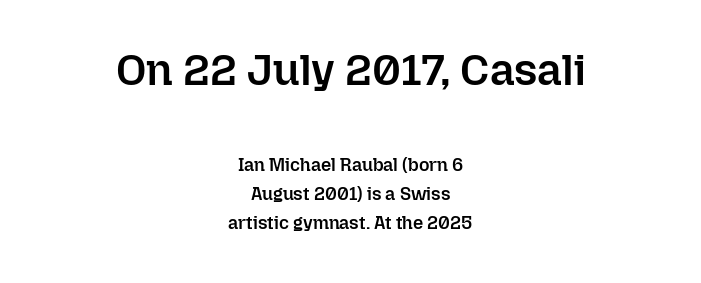
The image shows 44 px semibold type, upright; set centered, normal line spacing (1.61x), normal letter spacing, not underlined; the first (top) block is 2.44x larger; low stroke contrast and a medium x-height.
